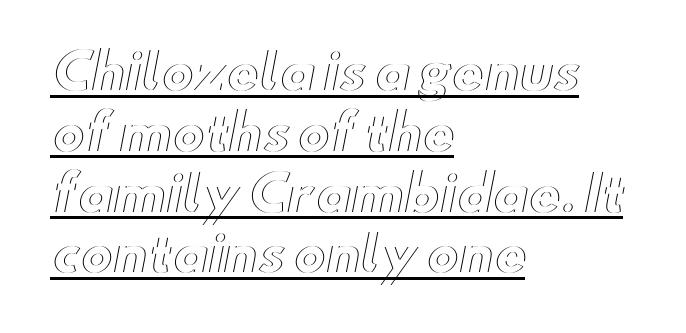
Q: Is the text italic (slanted)? A: Yes.
Q: Is the text underlined? A: Yes.
Q: How is the paragraph aligned? A: Left-aligned.
Q: Is the spacing between letters normal or unusually wide? A: Normal.
Q: Width (condensed, normal, or wide)? A: Wide.
Q: x-height? A: Small.
Q: Monospaced? A: No.
